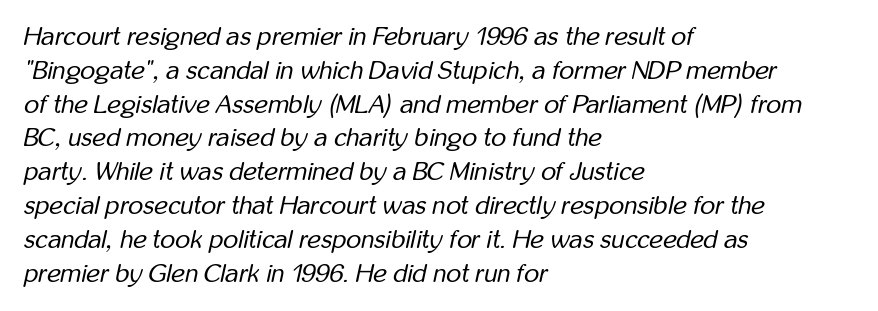
Q: Is the text bold? A: No.
Q: Is the text italic (slanted)? A: Yes, it leans right by about 12 degrees.
Q: Is the text underlined? A: No.
Q: How is the paragraph aligned? A: Left-aligned.
Q: Is the spacing between letters normal or unusually wide? A: Normal.
Q: Is the spacing between lines tight, normal or loose? A: Normal.
